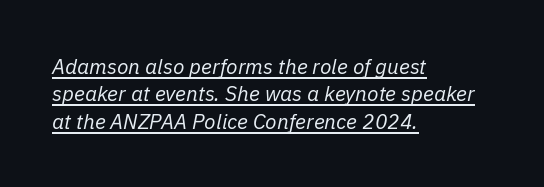
The image shows 21 px text type, italic (leaning right); set left-aligned, normal line spacing (1.3x), normal letter spacing, underlined.
